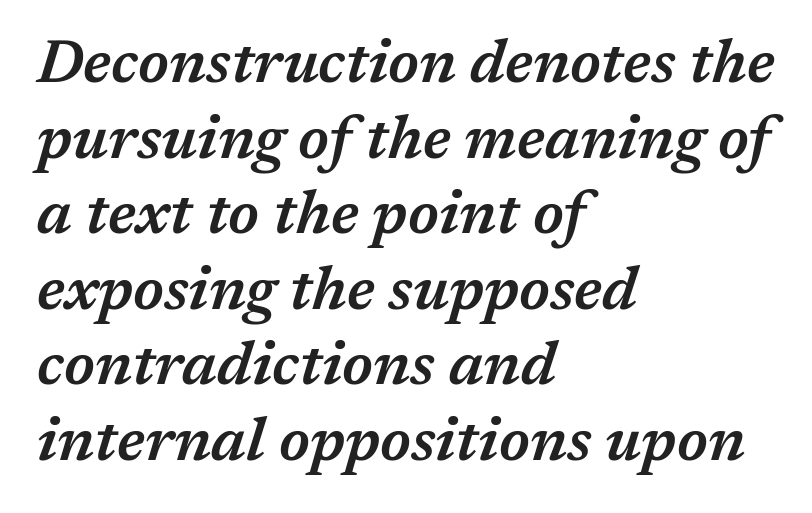
Q: Is the text bold? A: Semi-bold.
Q: Is the text italic (slanted)? A: Yes, it leans right by about 17 degrees.
Q: Is the text underlined? A: No.
Q: How is the paragraph aligned? A: Left-aligned.
Q: Is the spacing between letters normal or unusually wide? A: Normal.
Q: Is the spacing between lines tight, normal or loose? A: Normal.
Q: Width (condensed, normal, or wide)? A: Normal.
Q: Stroke contrast? A: Medium.
Q: x-height? A: Medium.
Q: Monospaced? A: No.
